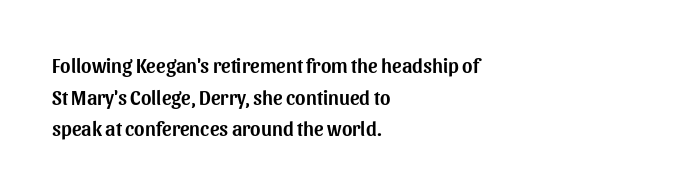
The image shows 20 px text type, upright; set left-aligned, normal line spacing (1.58x), normal letter spacing, not underlined.
